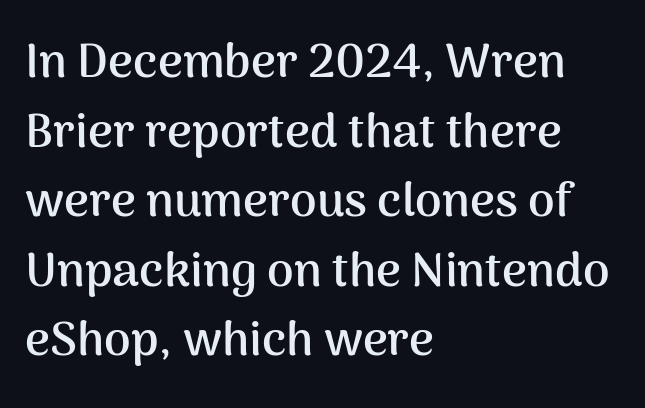
The image shows 48 px semibold sans-serif type, upright; set left-aligned, normal line spacing (1.45x), normal letter spacing, not underlined; medium stroke contrast and a medium x-height.
